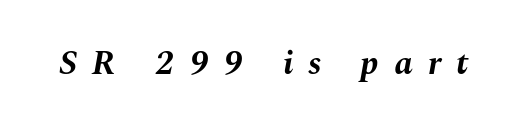
The image shows 35 px bold type, italic (leaning right); set unusually wide letter spacing (+0.43 em), not underlined; medium stroke contrast and a medium x-height.
